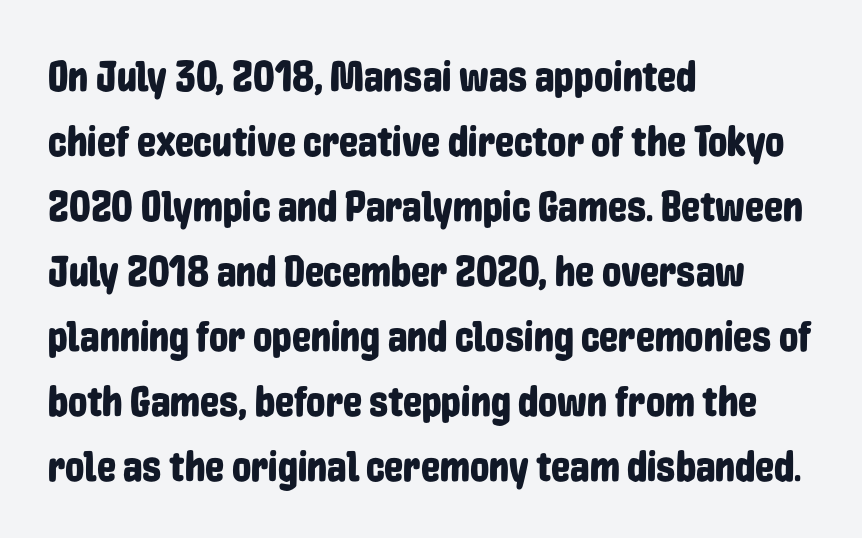
The glyphs in this specimen are sans serif. The face used here is proportionally spaced, like ordinary book or web type. Does the lettering tilt? It doesn't — this is upright. Has an underline been added? It has not. Each word holds together tightly as a unit, with standard inter-letter gaps. The rendering anchors every line to the left-hand side.
